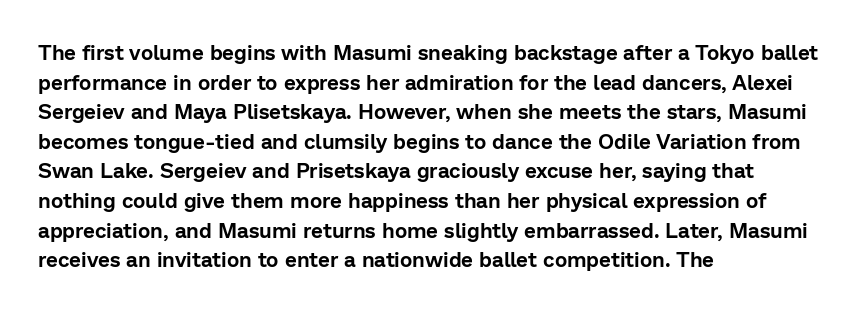
{"italic": "no", "underline": "no", "align": "left", "line_spacing": "normal", "line_spacing_ratio": 1.41, "letter_spacing": "normal", "letter_spacing_em": 0.0, "glyph_px": 21}
